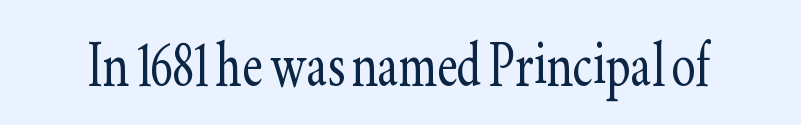
{"serif": "yes", "italic": "no", "bold": "no", "weight": "light", "width": "condensed", "stroke_contrast": "low", "x_height": "small", "monospaced": "no", "underline": "no", "letter_spacing": "normal", "letter_spacing_em": 0.0, "glyph_px": 72}
